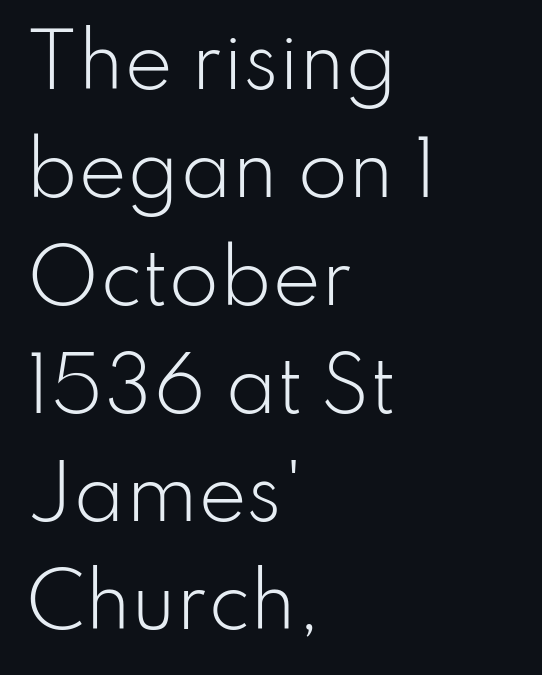
Q: Is the text bold? A: No.
Q: Is the text italic (slanted)? A: No, it is upright.
Q: Is the typeface a serif or a sans-serif typeface? A: Sans-serif.
Q: Is the text underlined? A: No.
Q: How is the paragraph aligned? A: Left-aligned.
Q: Is the spacing between letters normal or unusually wide? A: Normal.
Q: Is the spacing between lines tight, normal or loose? A: Normal.
Q: Width (condensed, normal, or wide)? A: Normal.
Q: Stroke contrast? A: Low.
Q: x-height? A: Small.
Q: Monospaced? A: No.
